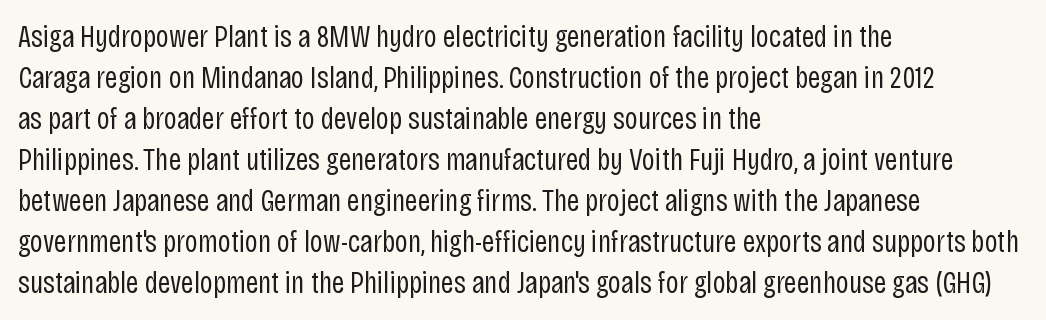
The rendering uses natural spacing where letterforms have individual widths. Designer's note — italics off, roman on. The baseline area is clear. Default kerning and tracking; the words read as compact shapes.
